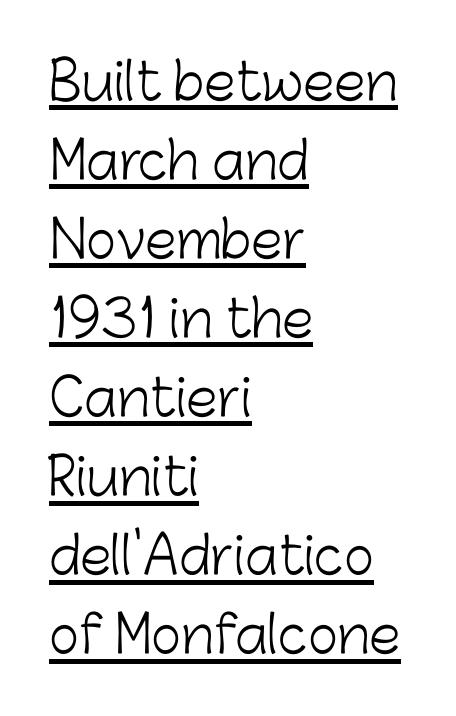
The image shows 51 px light sans-serif type, upright; set left-aligned, normal line spacing (1.55x), normal letter spacing, underlined; low stroke contrast and a medium x-height.
